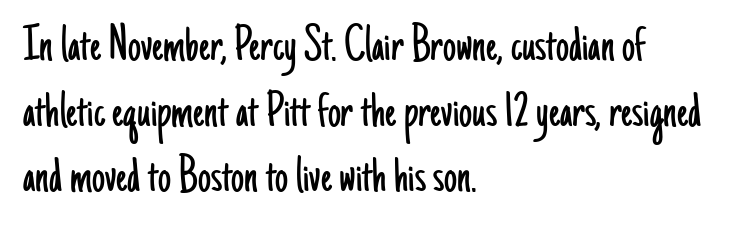
The image shows 52 px light, condensed sans-serif type, upright; set left-aligned, normal line spacing (1.26x), normal letter spacing, not underlined; low stroke contrast and a small x-height.
